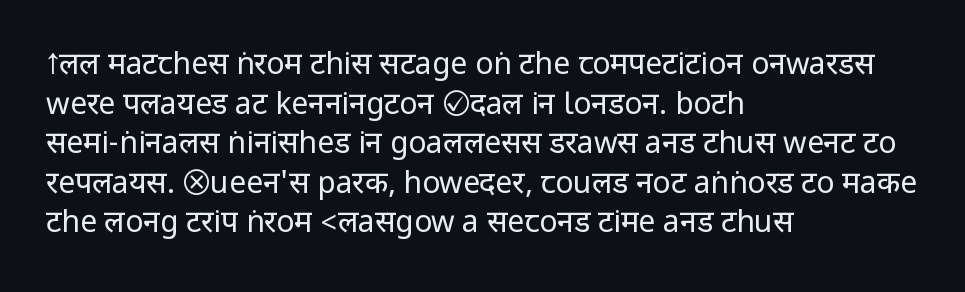
The image shows 30 px regular-weight, condensed sans-serif type, upright; set left-aligned, normal line spacing (1.32x), normal letter spacing, not underlined; low stroke contrast.
